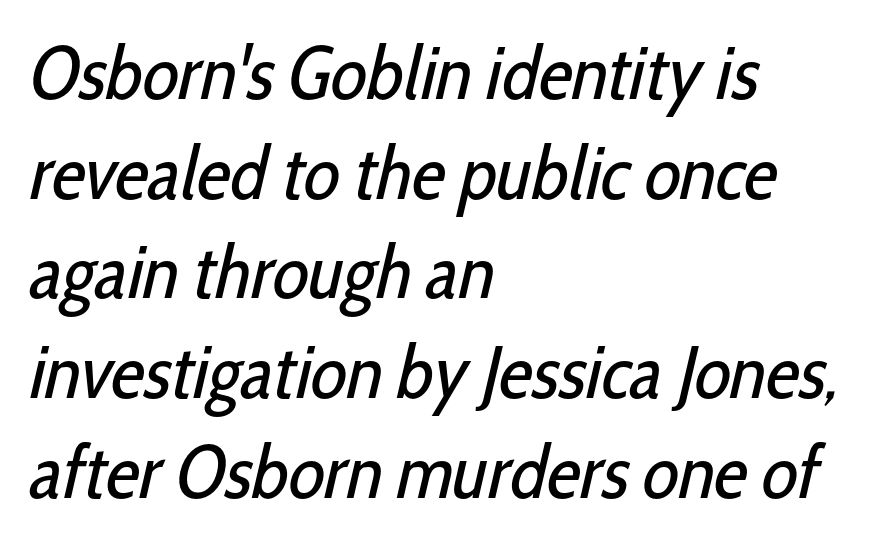
{"serif": "no", "bold": "no", "weight": "regular", "width": "condensed", "stroke_contrast": "low", "x_height": "medium", "monospaced": "no", "underline": "no", "align": "left", "line_spacing": "normal", "line_spacing_ratio": 1.33, "letter_spacing": "normal", "letter_spacing_em": 0.0, "glyph_px": 75}
